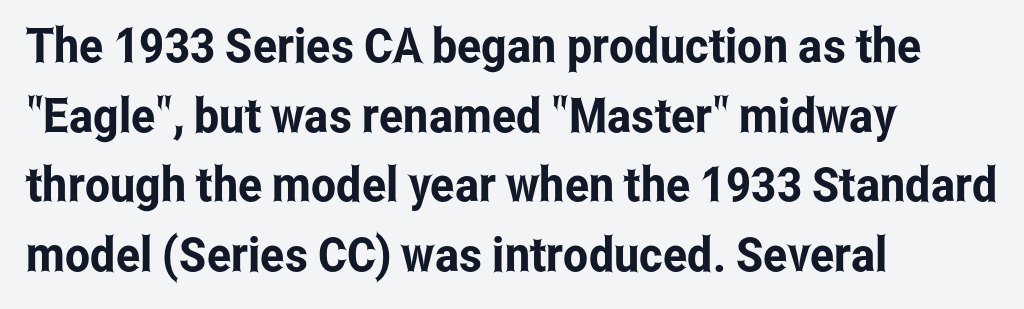
Q: Is the text italic (slanted)? A: No, it is upright.
Q: Is the typeface a serif or a sans-serif typeface? A: Sans-serif.
Q: Is the text underlined? A: No.
Q: How is the paragraph aligned? A: Left-aligned.
Q: Is the spacing between letters normal or unusually wide? A: Normal.
Q: Is the spacing between lines tight, normal or loose? A: Normal.
Q: Width (condensed, normal, or wide)? A: Condensed.
Q: Stroke contrast? A: Low.
Q: x-height? A: Medium.
Q: Monospaced? A: No.
